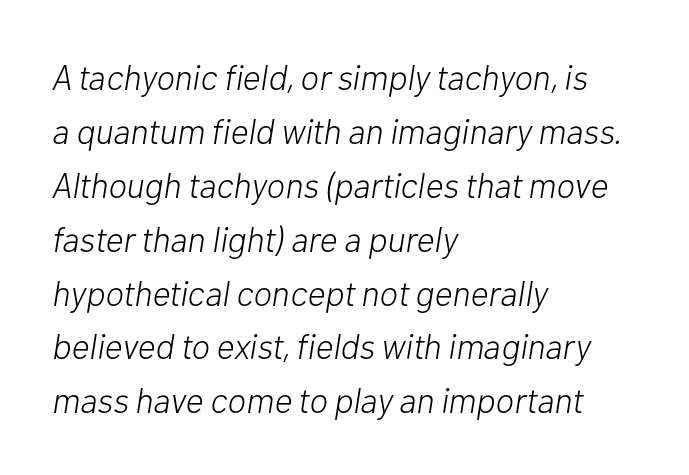
The lettering tilts uniformly, giving the passage an italic look. This rendering uses left alignment, leaving the right contour irregular. Each row of text sits above clean, open space. The passage shown stacks its lines at a standard gap. The rendering uses natural spacing where letterforms have individual widths.
